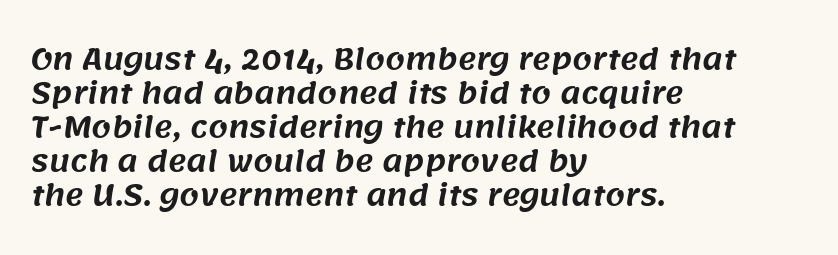
The image shows 28 px sans-serif type; set left-aligned, line spacing 1.21x, normal letter spacing, not underlined; medium stroke contrast and a large x-height.
